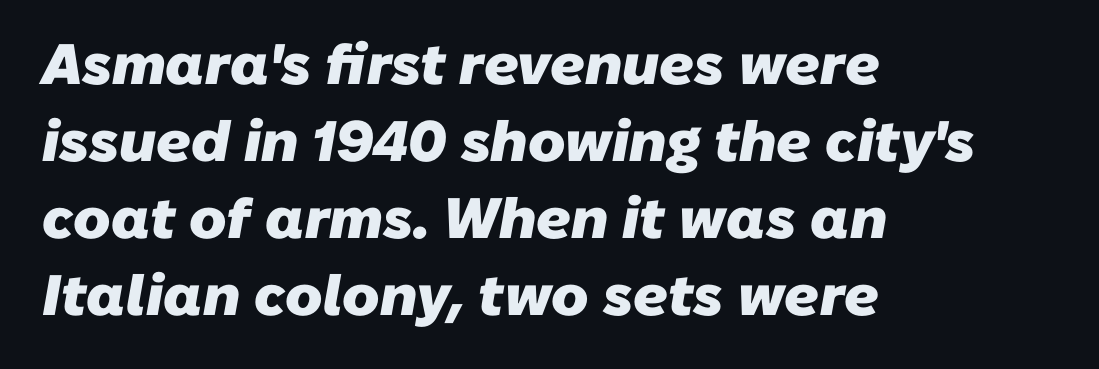
The image shows 57 px heavy sans-serif type; set left-aligned, normal line spacing (1.35x), normal letter spacing, not underlined; low stroke contrast and a medium x-height.
